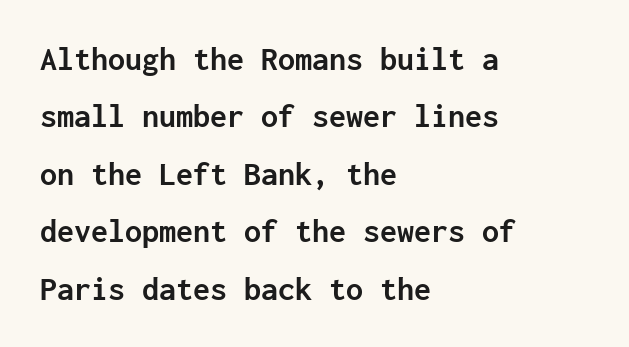
Q: Is the text bold? A: Yes.
Q: Is the text italic (slanted)? A: No, it is upright.
Q: Is the typeface a serif or a sans-serif typeface? A: Sans-serif.
Q: Is the text underlined? A: No.
Q: How is the paragraph aligned? A: Left-aligned.
Q: Is the spacing between letters normal or unusually wide? A: Normal.
Q: Is the spacing between lines tight, normal or loose? A: Normal.
Q: Width (condensed, normal, or wide)? A: Normal.
Q: Stroke contrast? A: Low.
Q: x-height? A: Medium.
Q: Monospaced? A: Yes.
